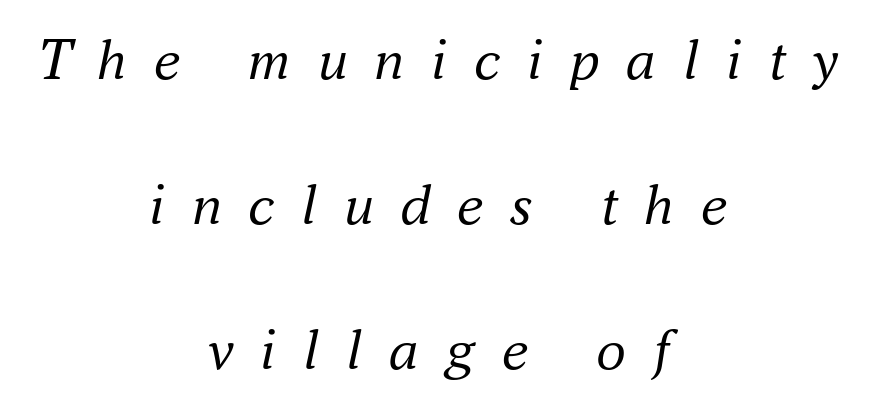
Q: Is the text bold? A: No.
Q: Is the text italic (slanted)? A: Yes, it leans right by about 16 degrees.
Q: Is the typeface a serif or a sans-serif typeface? A: Serif.
Q: Is the text underlined? A: No.
Q: How is the paragraph aligned? A: Centered.
Q: Is the spacing between letters normal or unusually wide? A: Unusually wide.
Q: Is the spacing between lines tight, normal or loose? A: Loose.
Q: Width (condensed, normal, or wide)? A: Normal.
Q: Stroke contrast? A: Medium.
Q: x-height? A: Small.
Q: Monospaced? A: No.
